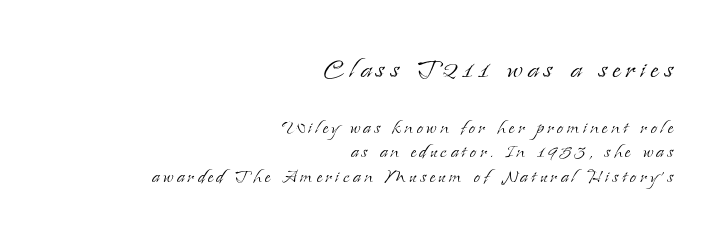
Looks like regular typesetting: each glyph gets only the width it needs. These lines stack with their right ends in a neat column. Each row of text sits above clean, open space. The rendering shows small feet on the letterforms — a serif design.
